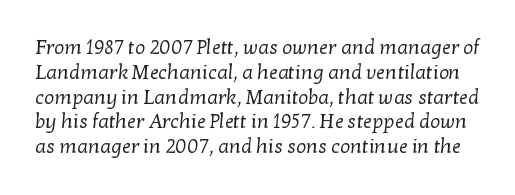
The tracking reads as untouched default to a designer's eye. Only glyphs here, with clear space below each row. Unbolded letterforms with no extra heft.
